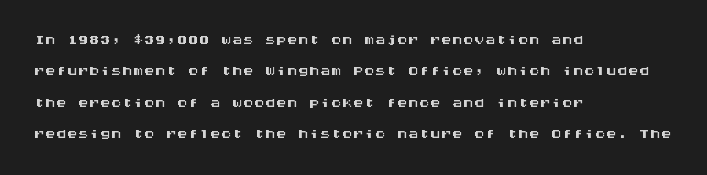
The image shows 22 px text type, upright; set left-aligned, normal line spacing (1.43x), normal letter spacing, not underlined.
